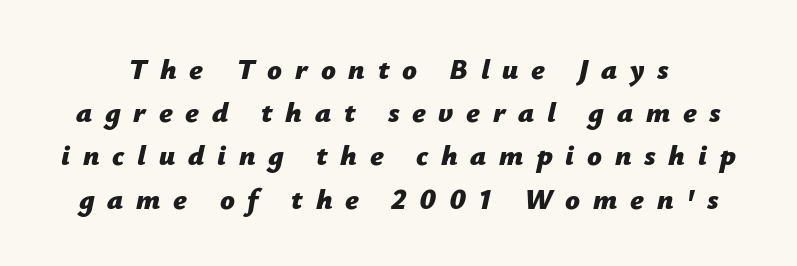
{"italic": "yes", "lean": "right", "slant_degrees": 12, "bold": "yes", "weight": "bold", "width": "normal", "stroke_contrast": "low", "x_height": "medium", "monospaced": "no", "underline": "no", "line_spacing": "normal", "line_spacing_ratio": 1.49, "letter_spacing": "wide", "letter_spacing_em": 0.44, "glyph_px": 29}
